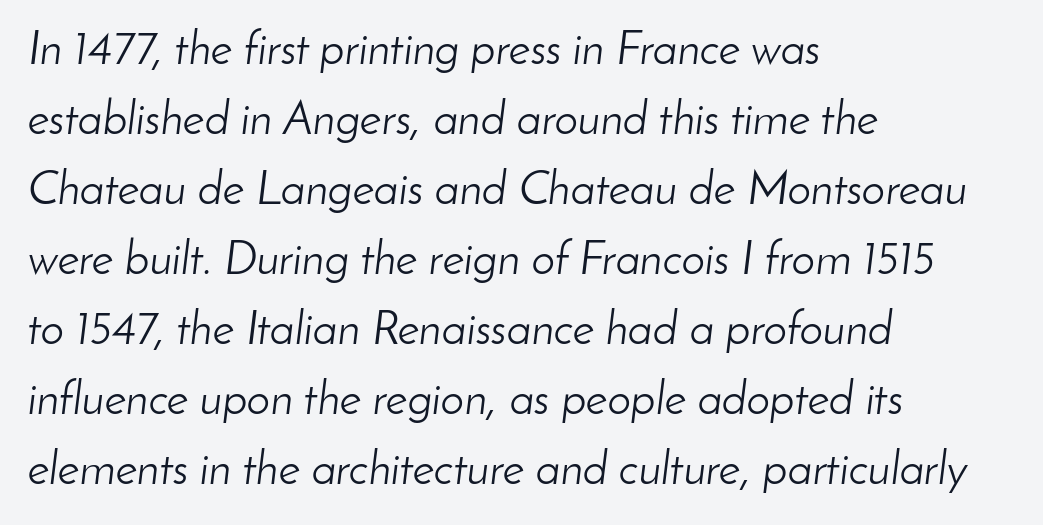
{"italic": "yes", "lean": "right", "slant_degrees": 8, "bold": "no", "weight": "light", "width": "normal", "stroke_contrast": "low", "x_height": "small", "monospaced": "no", "underline": "no", "align": "left", "line_spacing": "normal", "line_spacing_ratio": 1.49, "letter_spacing": "normal", "letter_spacing_em": 0.0, "glyph_px": 47}
